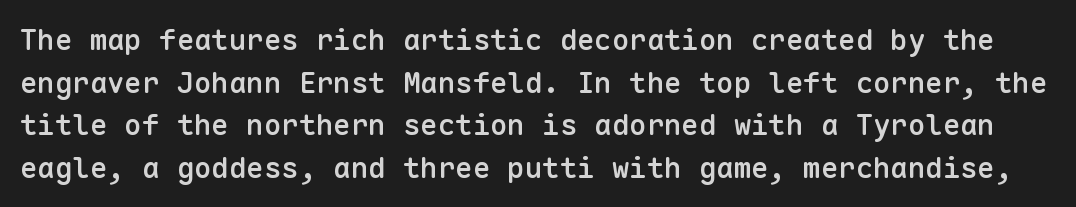
{"serif": "no", "italic": "no", "bold": "semi", "weight": "semibold", "width": "normal", "stroke_contrast": "low", "x_height": "medium", "monospaced": "yes", "underline": "no", "line_spacing": "normal", "line_spacing_ratio": 1.47, "letter_spacing": "normal", "letter_spacing_em": 0.0, "glyph_px": 29}
